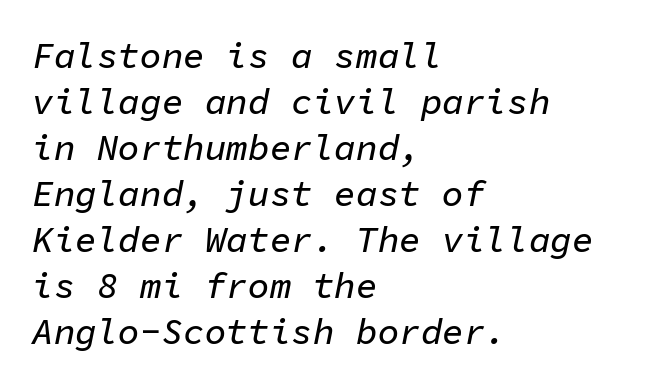
Italic: yes, the glyphs are oblique. Nothing unusual about the tracking: characters are spaced as the font intends. The area under the type is left untouched. Each new line begins a customary step beneath the previous one. Horizontal alignment here is leftward, the default for most running prose.
